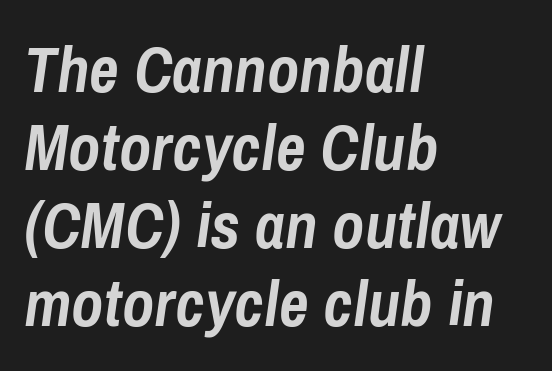
These words are printed bold, with thick strokes throughout. Here the glyphs are tracked normally, forming tight word shapes. Looks like regular typesetting: each glyph gets only the width it needs. If you drew a ruler down the left edge, every line would touch it. Slanted lettering throughout. Descenders are the only things crossing below the line.
